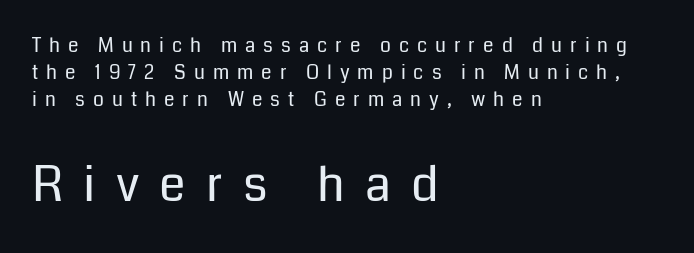
The image shows 48 px regular-weight sans-serif type, upright; set left-aligned, normal line spacing (1.42x), unusually wide letter spacing (+0.42 em), not underlined; the second (bottom) block is 2.53x larger; low stroke contrast and a medium x-height.
